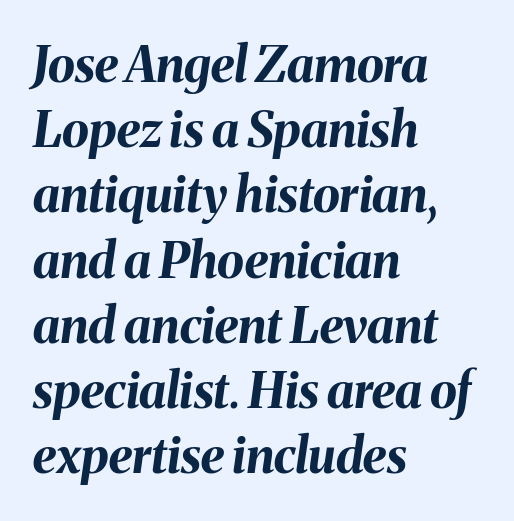
The image shows 49 px bold type, italic (leaning right); set left-aligned, normal line spacing (1.33x), normal letter spacing, not underlined; medium stroke contrast and a medium x-height.
